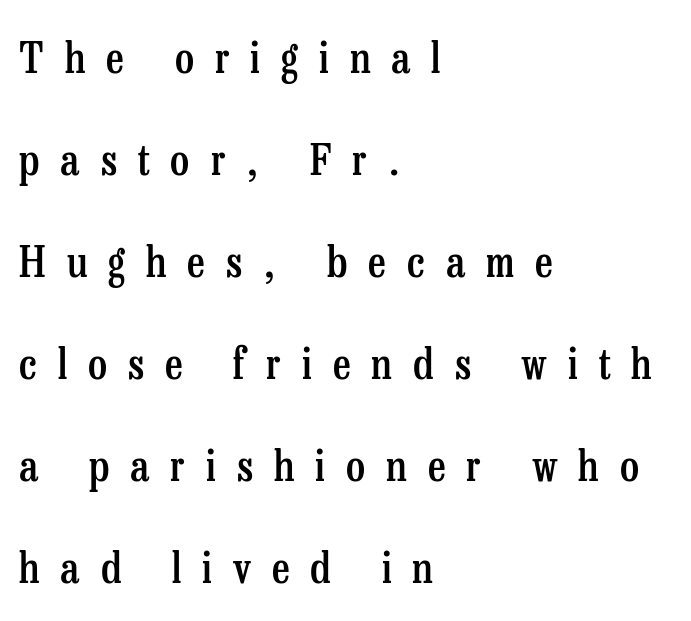
Q: Is the text bold? A: Semi-bold.
Q: Is the text italic (slanted)? A: No, it is upright.
Q: Is the typeface a serif or a sans-serif typeface? A: Serif.
Q: Is the text underlined? A: No.
Q: How is the paragraph aligned? A: Left-aligned.
Q: Is the spacing between letters normal or unusually wide? A: Unusually wide.
Q: Is the spacing between lines tight, normal or loose? A: Loose.
Q: Width (condensed, normal, or wide)? A: Condensed.
Q: Stroke contrast? A: Low.
Q: x-height? A: Medium.
Q: Monospaced? A: No.
